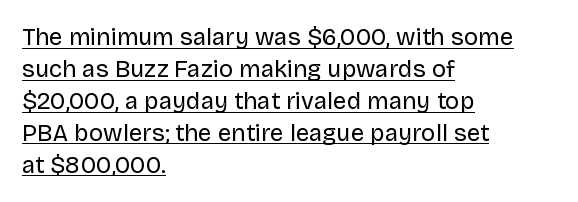
The image shows 24 px text type, upright; set left-aligned, normal line spacing (1.33x), normal letter spacing, underlined.
